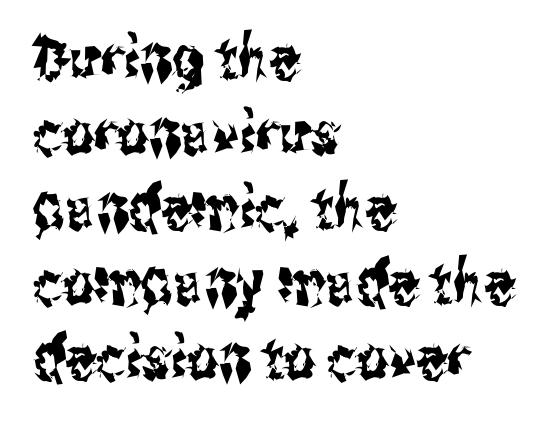
No word sits above an underline. Notice how the stems are strictly vertical — no italics here. Proportional: the letters do not fall into vertical columns. Serif or sans? Sans — the stroke terminals are bare. The typesetter chose a ragged-right arrangement here. Does extra space separate the letters? No, they use regular spacing.
